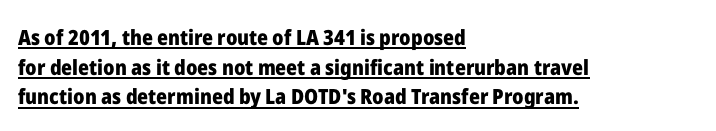
The image shows 21 px bold type, upright; set left-aligned, normal line spacing (1.41x), normal letter spacing, underlined.
